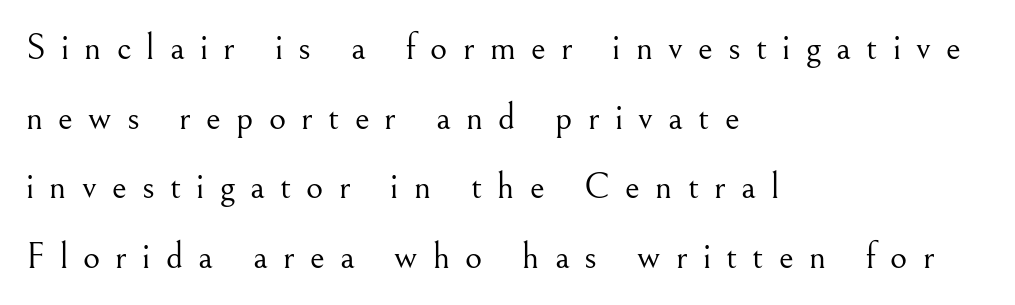
Each stroke keeps to a modest, everyday thickness or less. The passage shown is typeset with a serif family. The lettering holds an erect, upright posture throughout. One-word summary of the alignment: left. Check the space under the baseline: it is left empty. This rendering widens character spacing well past its baseline value.
